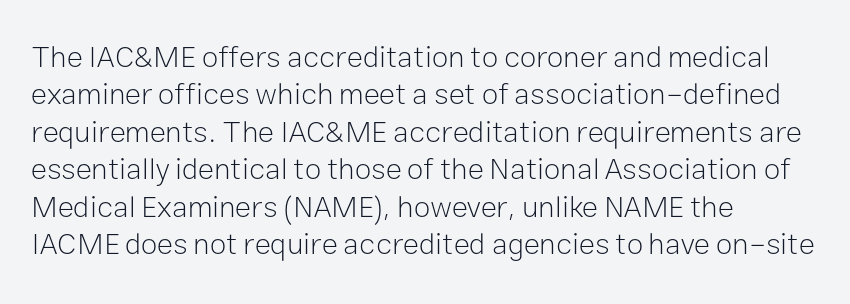
No extra tracking has been applied to these lines. The rendering uses a moderate line-height, typical for paragraphs. The space directly below the letters is spotless. Looks like regular typesetting: each glyph gets only the width it needs.
